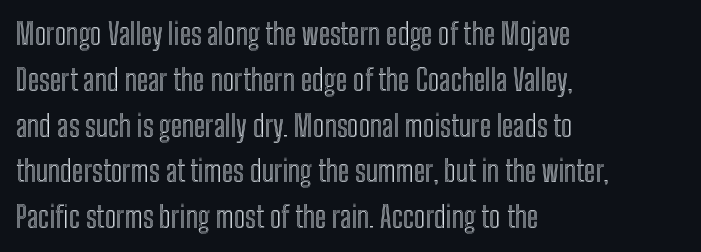
No word sits above an underline. The gaps between neighbouring characters are ordinary and unremarkable. In terms of posture, this sample is upright. You could not count columns in this text — the font is proportionally spaced. Line starts are locked; line ends wander. Horizontal bands of white between lines are of average thickness.
